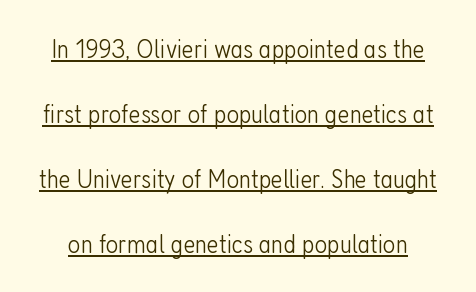
Q: Is the text bold? A: No.
Q: Is the text italic (slanted)? A: No, it is upright.
Q: Is the text underlined? A: Yes.
Q: Is the spacing between letters normal or unusually wide? A: Normal.
Q: Is the spacing between lines tight, normal or loose? A: Loose.
